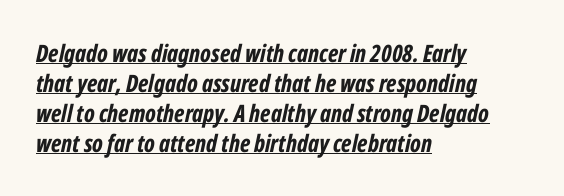
Compared with a centered layout, this one pins lines to the left instead. Looks like someone drew a line under every word here. Summary of vertical rhythm: regular, with standard interline spacing. Heavy-handed strokes throughout: this text is bold. The passage shown leans; its letterforms are oblique.
